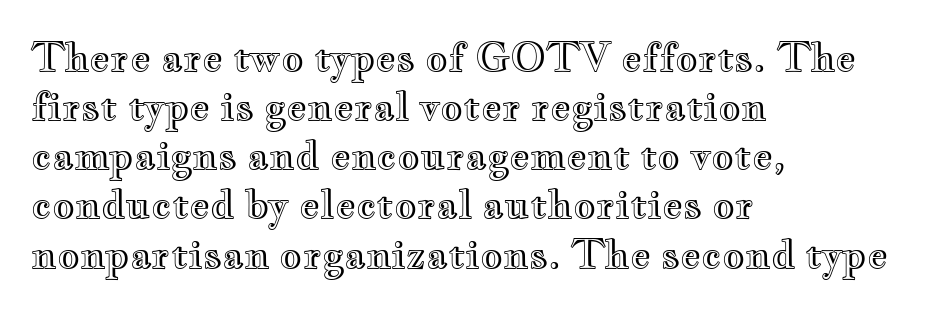
The image shows 39 px wide type, upright; set left-aligned, normal line spacing (1.26x), normal letter spacing, not underlined; a small x-height.
